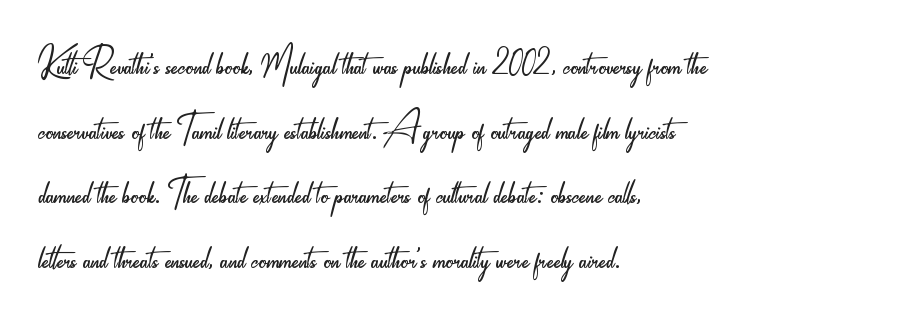
Q: Is the text bold? A: No.
Q: Is the text italic (slanted)? A: Yes.
Q: Is the typeface a serif or a sans-serif typeface? A: Sans-serif.
Q: Is the text underlined? A: No.
Q: How is the paragraph aligned? A: Left-aligned.
Q: Is the spacing between letters normal or unusually wide? A: Normal.
Q: Is the spacing between lines tight, normal or loose? A: Normal.
Q: Width (condensed, normal, or wide)? A: Condensed.
Q: Stroke contrast? A: Low.
Q: x-height? A: Small.
Q: Monospaced? A: No.
